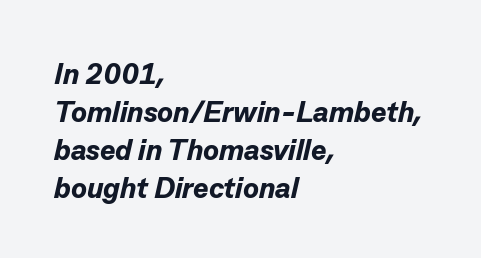
The axis of the letterforms is tilted away from vertical. How would I describe the line gaps? Plain and ordinary. Spacing verdict: proportional, widths tailored to each character. The text block is weighted toward the left margin, trailing off unevenly rightward. You could call the tracking neutral — neither tight nor loose. Letters rest on an invisible, unmarked baseline.
